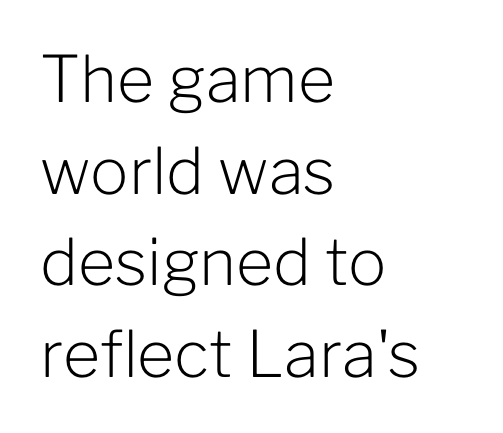
{"serif": "no", "italic": "no", "bold": "no", "weight": "light", "width": "normal", "stroke_contrast": "low", "x_height": "medium", "monospaced": "no", "underline": "no", "align": "left", "line_spacing": "normal", "line_spacing_ratio": 1.43, "letter_spacing": "normal", "letter_spacing_em": 0.0, "glyph_px": 64}
